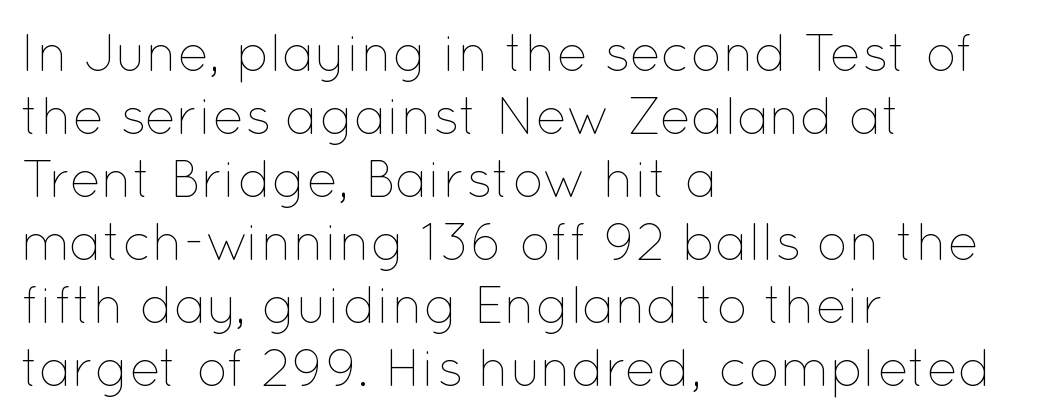
Proportional: the letters do not fall into vertical columns. No heavy texture on the line: the type isn't bold. Quick note: not italic, upright. This sample uses plain, unmodified letter spacing. In CSS terms this would be text-align: left.
